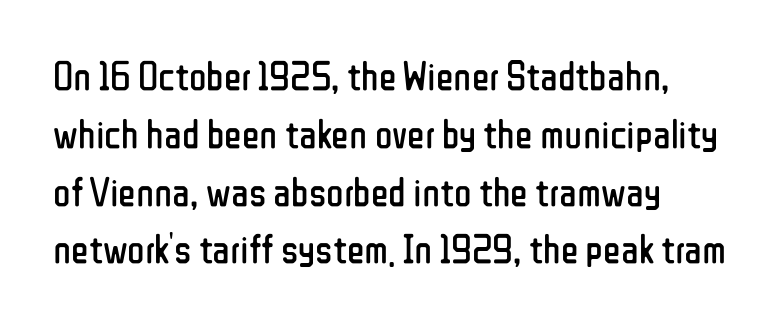
Q: Is the text bold? A: No.
Q: Is the text italic (slanted)? A: No, it is upright.
Q: Is the typeface a serif or a sans-serif typeface? A: Sans-serif.
Q: Is the text underlined? A: No.
Q: How is the paragraph aligned? A: Left-aligned.
Q: Is the spacing between letters normal or unusually wide? A: Normal.
Q: Is the spacing between lines tight, normal or loose? A: Normal.
Q: Width (condensed, normal, or wide)? A: Condensed.
Q: Stroke contrast? A: Low.
Q: x-height? A: Medium.
Q: Monospaced? A: No.
